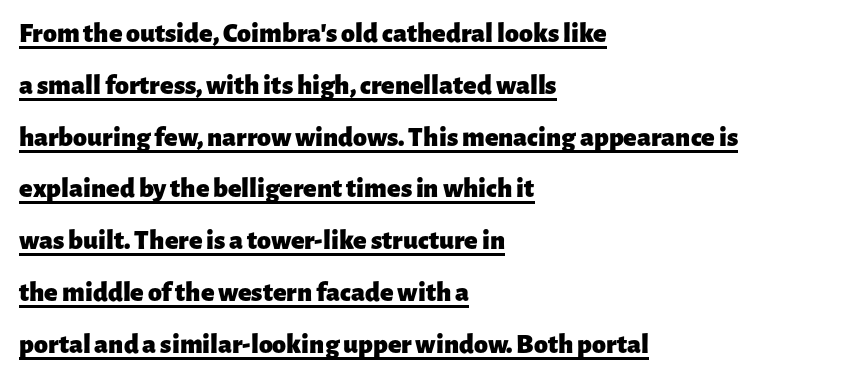
The letters are bold, with thick, heavy strokes. Reading down the block, your eye returns to a fixed left position each line. Italic: no, the glyphs are upright roman. Underlining? Definitely there. Nobody touched the tracking dial on this one. The rendering uses natural spacing where letterforms have individual widths.
